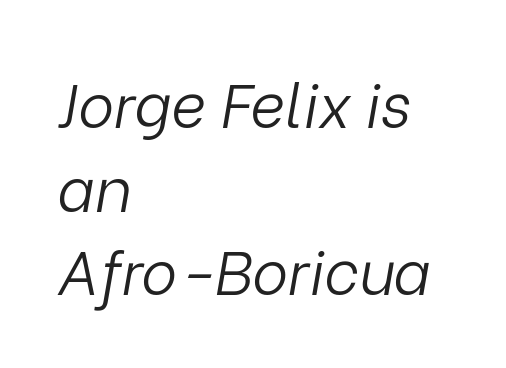
Q: Is the text bold? A: No.
Q: Is the text italic (slanted)? A: Yes, it leans right by about 9 degrees.
Q: Is the text underlined? A: No.
Q: How is the paragraph aligned? A: Left-aligned.
Q: Is the spacing between letters normal or unusually wide? A: Normal.
Q: Is the spacing between lines tight, normal or loose? A: Normal.
Q: Width (condensed, normal, or wide)? A: Normal.
Q: Stroke contrast? A: Low.
Q: x-height? A: Medium.
Q: Monospaced? A: No.
